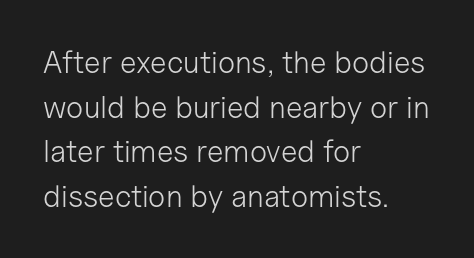
{"serif": "no", "italic": "no", "bold": "no", "weight": "light", "width": "normal", "stroke_contrast": "low", "x_height": "medium", "monospaced": "no", "underline": "no", "align": "left", "line_spacing": "normal", "line_spacing_ratio": 1.44, "letter_spacing": "normal", "letter_spacing_em": 0.0, "glyph_px": 31}
